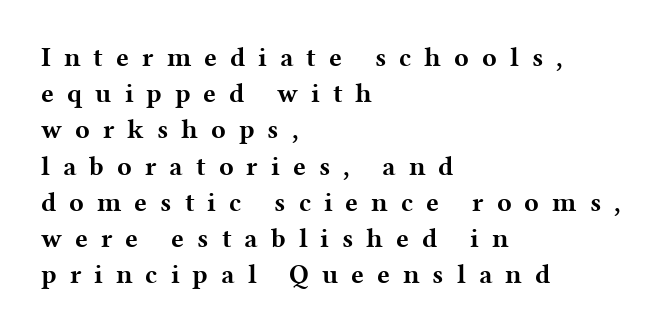
{"italic": "no", "bold": "yes", "underline": "no", "align": "left", "line_spacing": "normal", "line_spacing_ratio": 1.34, "letter_spacing": "wide", "letter_spacing_em": 0.48, "glyph_px": 27}
